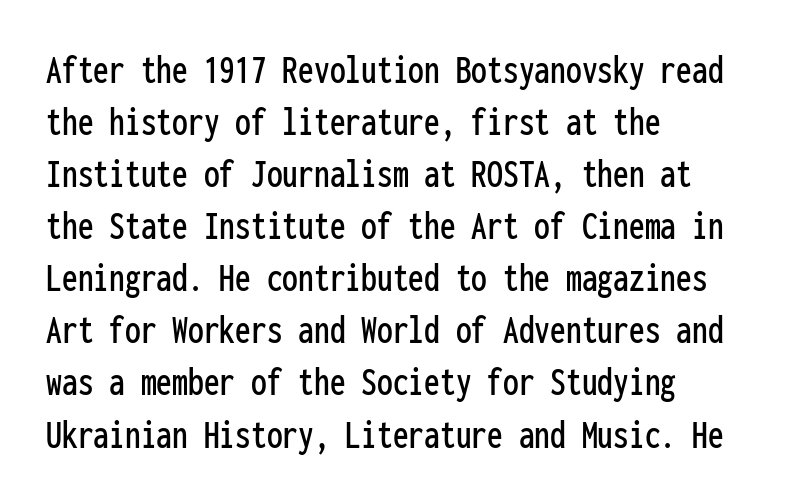
{"serif": "no", "italic": "no", "width": "condensed", "stroke_contrast": "low", "x_height": "medium", "monospaced": "yes", "underline": "no", "align": "left", "line_spacing_ratio": 1.24, "letter_spacing": "normal", "letter_spacing_em": 0.0, "glyph_px": 42}
